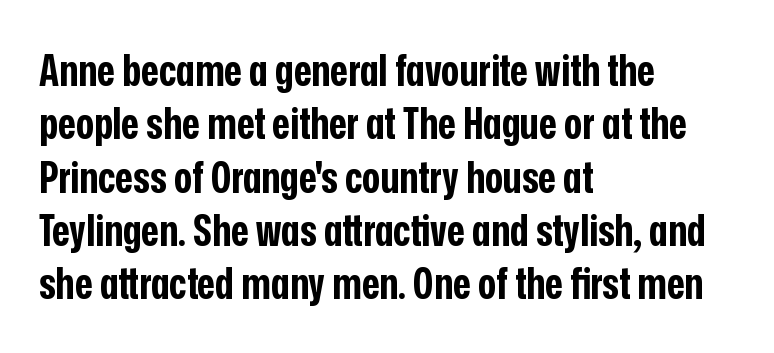
{"serif": "no", "italic": "no", "bold": "yes", "weight": "bold", "width": "condensed", "stroke_contrast": "low", "x_height": "medium", "monospaced": "no", "underline": "no", "align": "left", "line_spacing_ratio": 1.24, "letter_spacing": "normal", "letter_spacing_em": 0.0, "glyph_px": 43}
